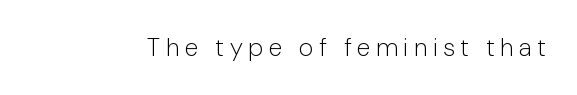
The image shows 25 px text type, upright; set unusually wide letter spacing (+0.23 em), not underlined.
